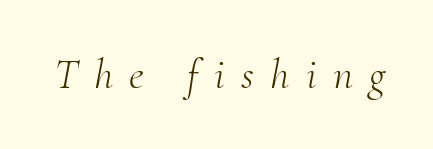
Compared with typical body copy, the letter spacing here is much looser. Do the characters align in a grid? No, the font is proportional. In terms of letterform style, serifs are clearly present. Is the stroke heavy? The answer is a plain regular-or-lighter. Italic? Definitely — the glyphs are oblique.
